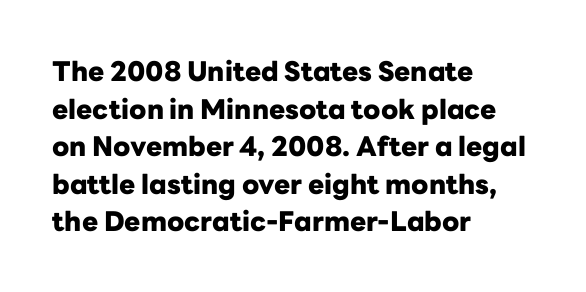
Its strokes are broad and dark, the hallmark of bold type. The letterforms sit shoulder to shoulder at normal distance. Horizontal alignment here is leftward, the default for most running prose. Each new line begins a customary step beneath the previous one. Has an underline been added? It has not. Characters remain perfectly vertical along every line.
